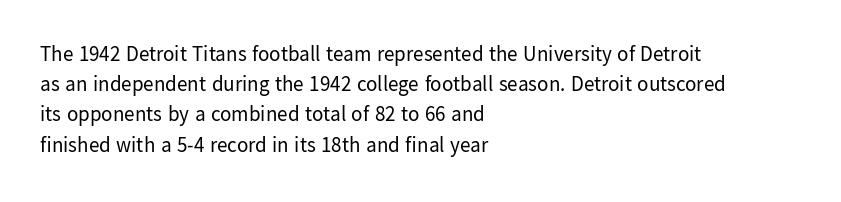
{"italic": "no", "bold": "no", "underline": "no", "align": "left", "line_spacing": "normal", "line_spacing_ratio": 1.44, "letter_spacing": "normal", "letter_spacing_em": 0.0, "glyph_px": 21}
